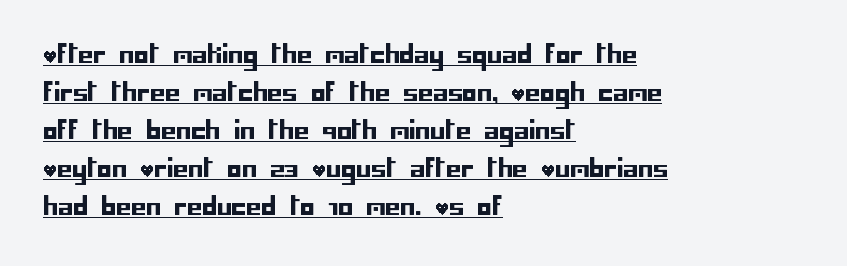
Here the glyphs are tracked normally, forming tight word shapes. Every stem runs plumb, perpendicular to the baseline. Is there an underline? Yes — a line sits under the letters. The lines sit at an ordinary, default distance from one another. One-word summary of the alignment: left.
